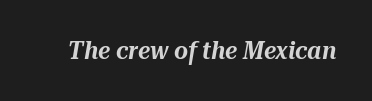
The image shows 24 px text type, italic (leaning right); set normal letter spacing, not underlined.
